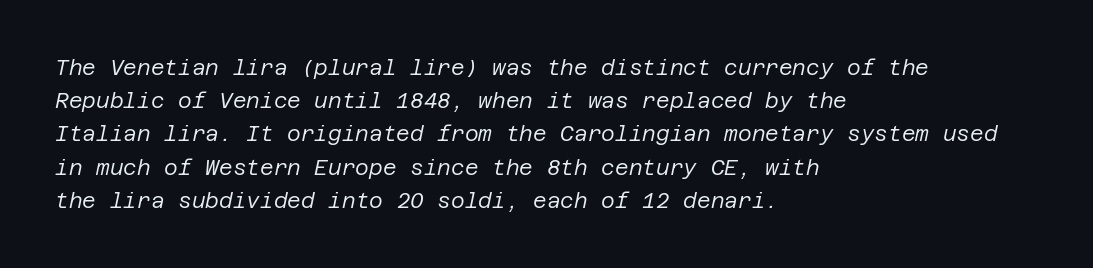
The typeface has the unassuming heft of standard copy or less. Inter-character spacing is left at the font's built-in metrics. Decoration check: the copy has no underline. Compared with a centered layout, this one pins lines to the left instead.
